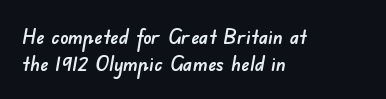
Q: Is the text underlined? A: No.
Q: How is the paragraph aligned? A: Left-aligned.
Q: Is the spacing between letters normal or unusually wide? A: Normal.
Q: Is the spacing between lines tight, normal or loose? A: Normal.
